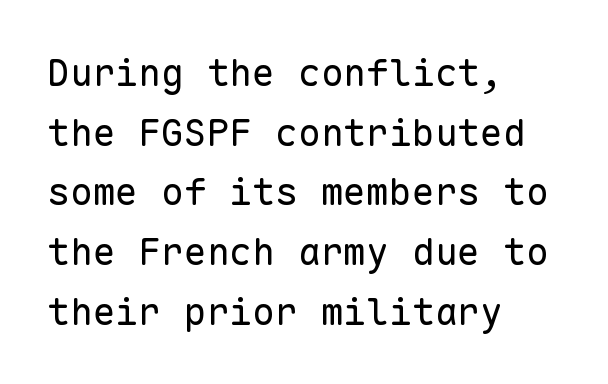
The image shows 38 px regular-weight sans-serif type, upright, monospaced; set left-aligned, normal line spacing (1.57x), normal letter spacing, not underlined; low stroke contrast and a medium x-height.
